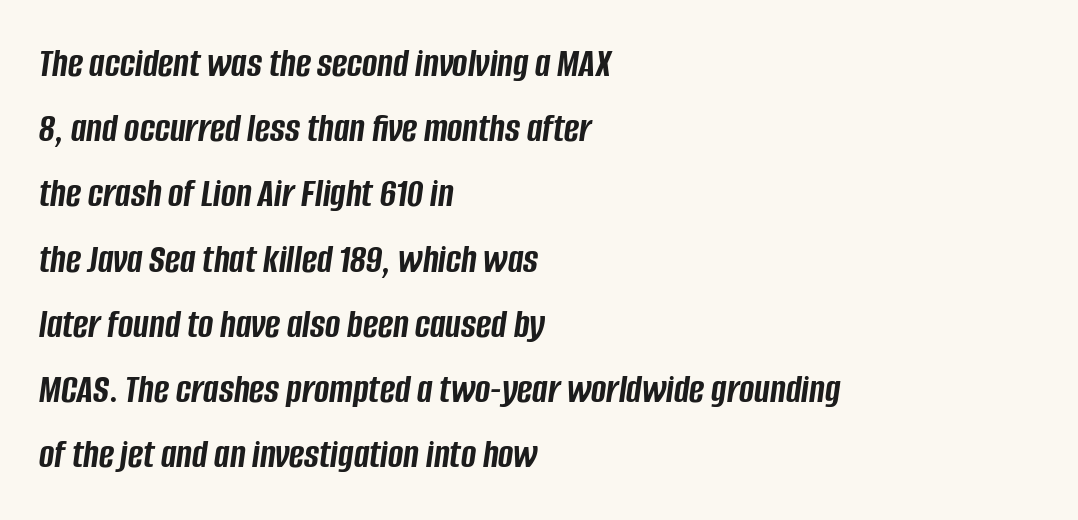
Q: Is the text bold? A: Yes.
Q: Is the text italic (slanted)? A: Yes, it leans right by about 8 degrees.
Q: Is the text underlined? A: No.
Q: How is the paragraph aligned? A: Left-aligned.
Q: Is the spacing between letters normal or unusually wide? A: Normal.
Q: Is the spacing between lines tight, normal or loose? A: Normal.
Q: Width (condensed, normal, or wide)? A: Condensed.
Q: Stroke contrast? A: Low.
Q: x-height? A: Large.
Q: Monospaced? A: No.
